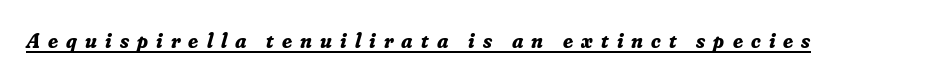
The image shows 22 px bold type, italic (leaning right); set unusually wide letter spacing (+0.37 em), underlined.
